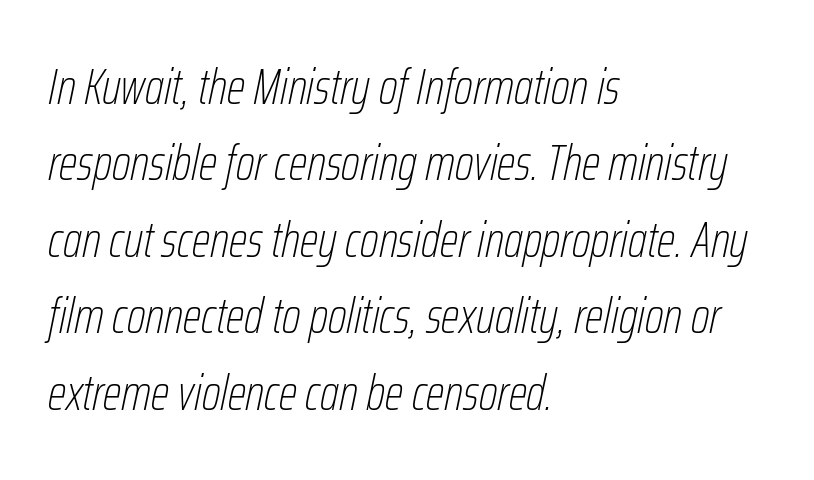
The image shows 49 px thin, condensed type, italic (leaning right); set left-aligned, normal line spacing (1.56x), normal letter spacing, not underlined; low stroke contrast and a medium x-height.
